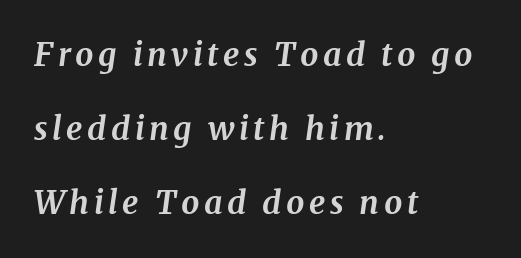
The image shows 32 px bold serif type, italic (leaning right); set left-aligned, loose line spacing (2.32x), not underlined; medium stroke contrast and a medium x-height.
